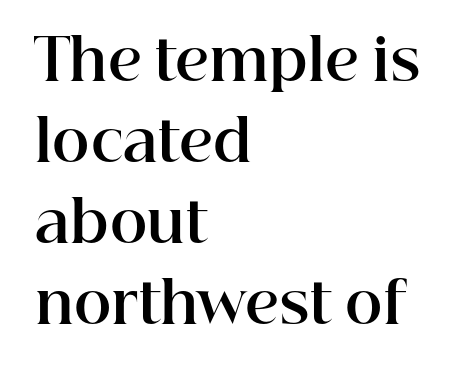
Q: Is the text bold? A: Yes.
Q: Is the text italic (slanted)? A: No, it is upright.
Q: Is the typeface a serif or a sans-serif typeface? A: Serif.
Q: Is the text underlined? A: No.
Q: How is the paragraph aligned? A: Left-aligned.
Q: Is the spacing between letters normal or unusually wide? A: Normal.
Q: Is the spacing between lines tight, normal or loose? A: Normal.
Q: Width (condensed, normal, or wide)? A: Normal.
Q: Stroke contrast? A: High.
Q: x-height? A: Medium.
Q: Monospaced? A: No.
